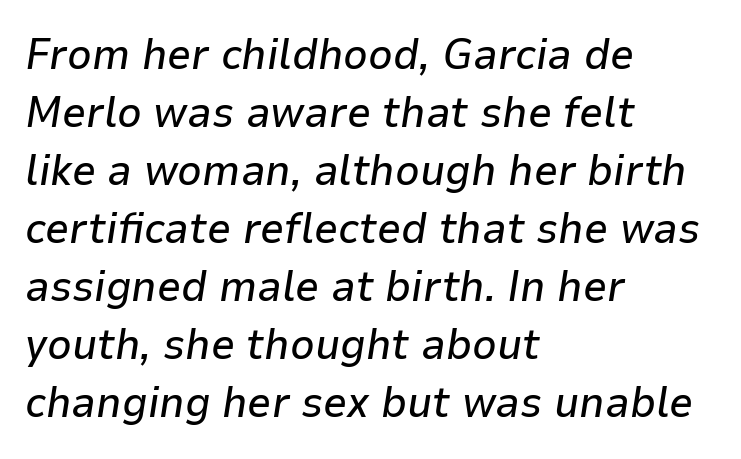
The image shows 43 px text type, italic (leaning right); set left-aligned, normal line spacing (1.35x), normal letter spacing, not underlined; low stroke contrast and a medium x-height.
